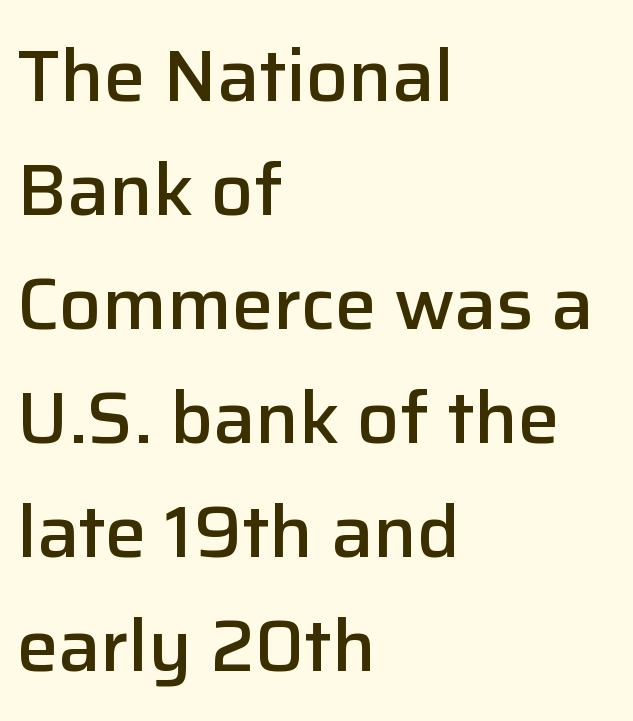
{"serif": "no", "italic": "no", "bold": "semi", "weight": "semibold", "width": "normal", "stroke_contrast": "low", "x_height": "medium", "monospaced": "no", "underline": "no", "align": "left", "line_spacing": "normal", "line_spacing_ratio": 1.54, "letter_spacing": "normal", "letter_spacing_em": 0.0, "glyph_px": 74}
